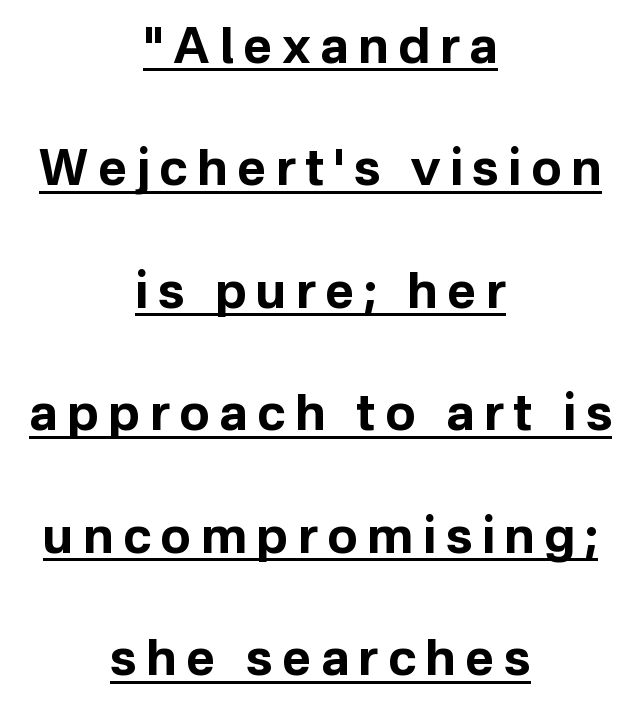
The image shows 50 px bold sans-serif type, upright; set centered, loose line spacing (2.45x), underlined; low stroke contrast and a medium x-height.
